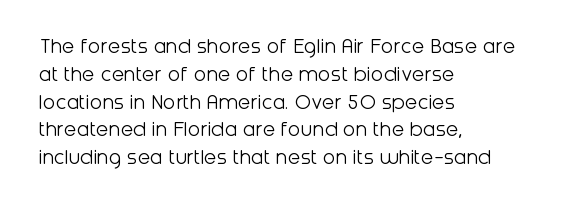
{"italic": "no", "bold": "no", "underline": "no", "align": "left", "line_spacing_ratio": 1.21, "letter_spacing": "normal", "letter_spacing_em": 0.0, "glyph_px": 23}
